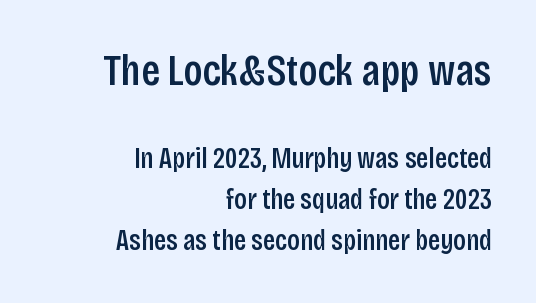
{"serif": "no", "italic": "no", "bold": "semi", "weight": "semibold", "width": "condensed", "stroke_contrast": "low", "x_height": "large", "monospaced": "no", "underline": "no", "align": "right", "line_spacing": "normal", "line_spacing_ratio": 1.41, "letter_spacing": "normal", "letter_spacing_em": 0.0, "larger_block": "first", "size_ratio": 1.52, "glyph_px": 44}
